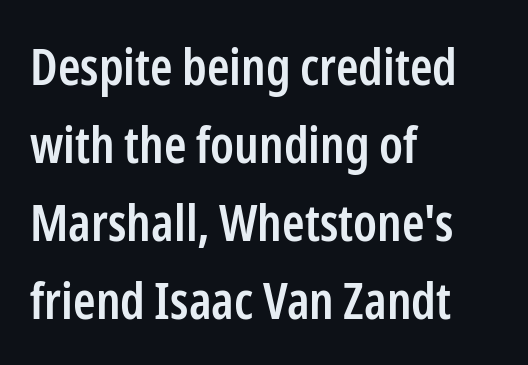
Unlike italic type, these characters show no tilt at all. You can tell from the bare stems that sans-serif type was used. The horizontal fit of the characters is conventional and even. The rendering uses a moderate line-height, typical for paragraphs. The letters advance in unequal steps, a hallmark of proportional type.
